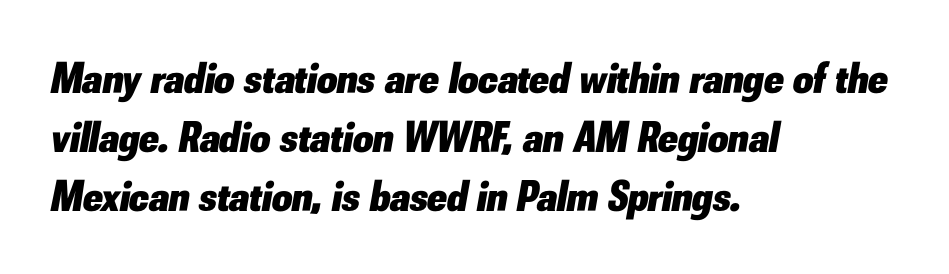
The typesetter chose a ragged-right arrangement here. On the weight axis this lands at bold, roughly 700. The face used here is rendered with its standard letterfit. The letters advance in unequal steps, a hallmark of proportional type.
